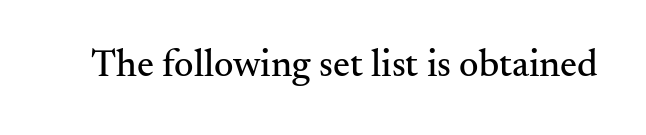
Q: Is the text italic (slanted)? A: No, it is upright.
Q: Is the typeface a serif or a sans-serif typeface? A: Serif.
Q: Is the text underlined? A: No.
Q: Is the spacing between letters normal or unusually wide? A: Normal.
Q: Width (condensed, normal, or wide)? A: Normal.
Q: Stroke contrast? A: Medium.
Q: x-height? A: Small.
Q: Monospaced? A: No.
